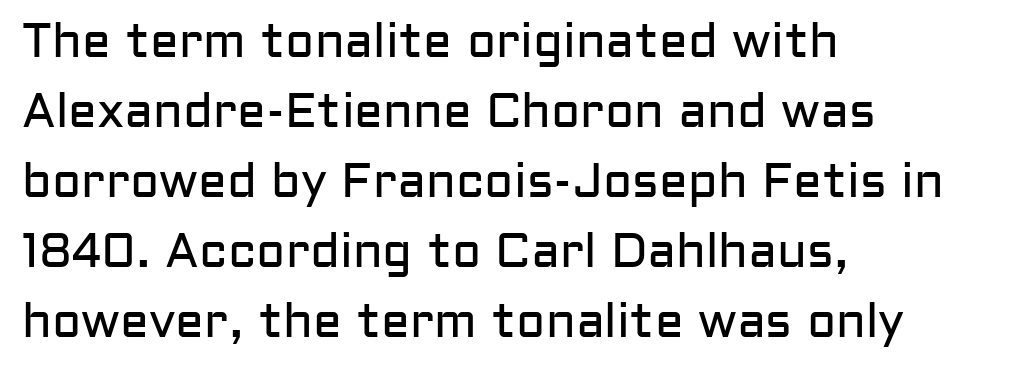
{"serif": "no", "italic": "no", "bold": "no", "weight": "regular", "width": "normal", "stroke_contrast": "low", "x_height": "medium", "monospaced": "no", "underline": "no", "align": "left", "line_spacing": "normal", "line_spacing_ratio": 1.46, "letter_spacing": "normal", "letter_spacing_em": 0.0, "glyph_px": 48}
